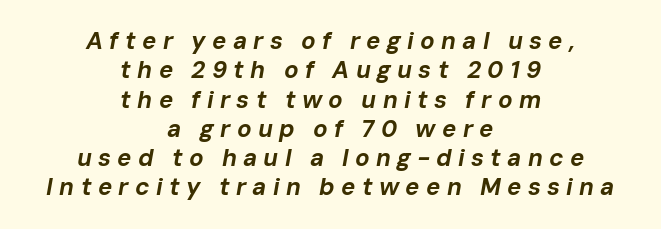
{"italic": "yes", "lean": "right", "slant_degrees": 10, "bold": "yes", "underline": "no", "align": "center", "line_spacing_ratio": 1.22, "letter_spacing": "wide", "letter_spacing_em": 0.26, "glyph_px": 24}
